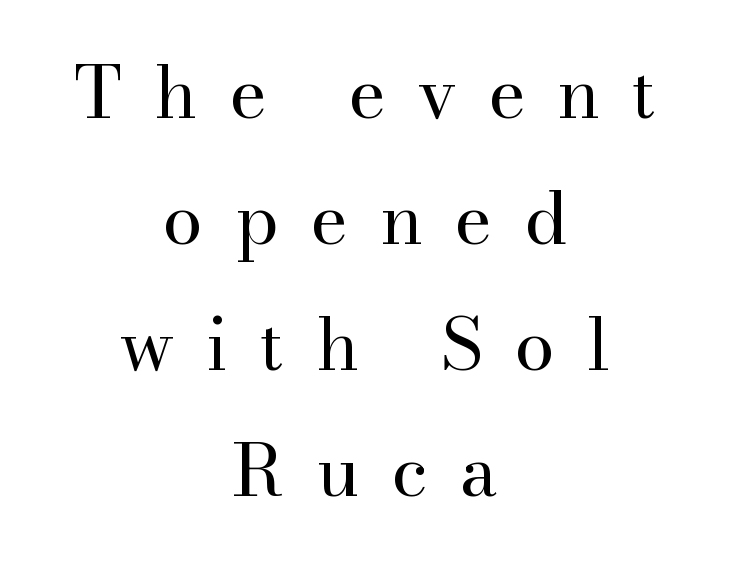
Q: Is the text bold? A: No.
Q: Is the text italic (slanted)? A: No, it is upright.
Q: Is the typeface a serif or a sans-serif typeface? A: Serif.
Q: Is the text underlined? A: No.
Q: How is the paragraph aligned? A: Centered.
Q: Is the spacing between letters normal or unusually wide? A: Unusually wide.
Q: Width (condensed, normal, or wide)? A: Normal.
Q: Stroke contrast? A: High.
Q: x-height? A: Small.
Q: Monospaced? A: No.
